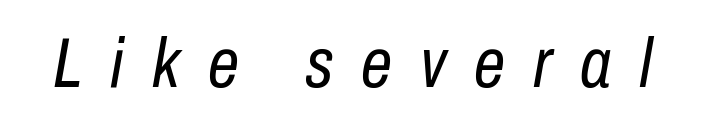
Q: Is the text bold? A: No.
Q: Is the text italic (slanted)? A: Yes, it leans right by about 10 degrees.
Q: Is the text underlined? A: No.
Q: Is the spacing between letters normal or unusually wide? A: Unusually wide.
Q: Width (condensed, normal, or wide)? A: Condensed.
Q: Stroke contrast? A: Low.
Q: x-height? A: Medium.
Q: Monospaced? A: No.
